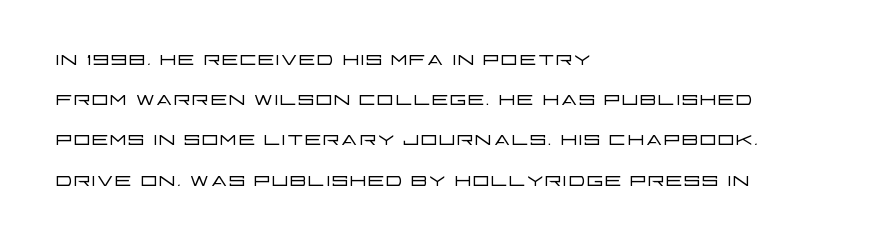
The image shows 27 px text type, upright; set left-aligned, normal line spacing (1.49x), normal letter spacing, not underlined.
